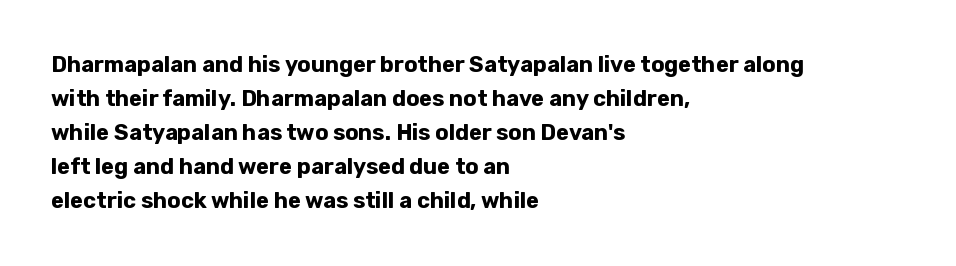
The image shows 22 px bold type, upright; set left-aligned, normal line spacing (1.55x), normal letter spacing, not underlined.
